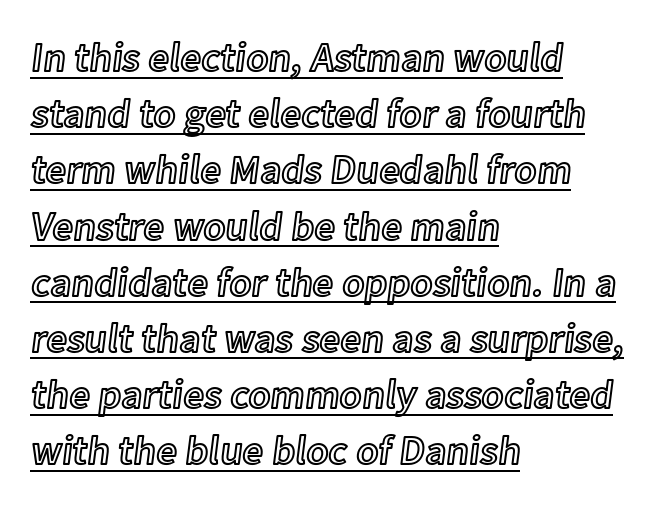
The specimen includes a rule beneath the text block's lines. Every row of glyphs begins at an identical x-position on the left. Think of a printed novel: that variable character pitch is what you see here.
